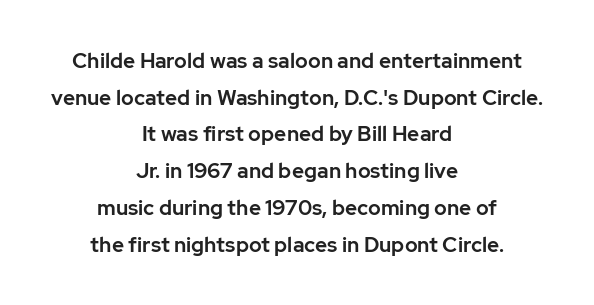
The strip under each line holds only bare page. Characters remain perfectly vertical along every line. Alignment: centered. Glyph-to-glyph distance matches everyday printed text.
